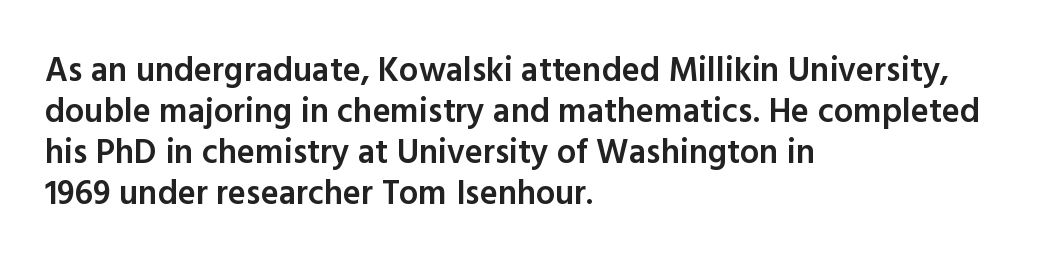
Q: Is the text bold? A: Semi-bold.
Q: Is the text italic (slanted)? A: No, it is upright.
Q: Is the typeface a serif or a sans-serif typeface? A: Sans-serif.
Q: Is the text underlined? A: No.
Q: How is the paragraph aligned? A: Left-aligned.
Q: Is the spacing between letters normal or unusually wide? A: Normal.
Q: Width (condensed, normal, or wide)? A: Normal.
Q: x-height? A: Medium.
Q: Monospaced? A: No.
